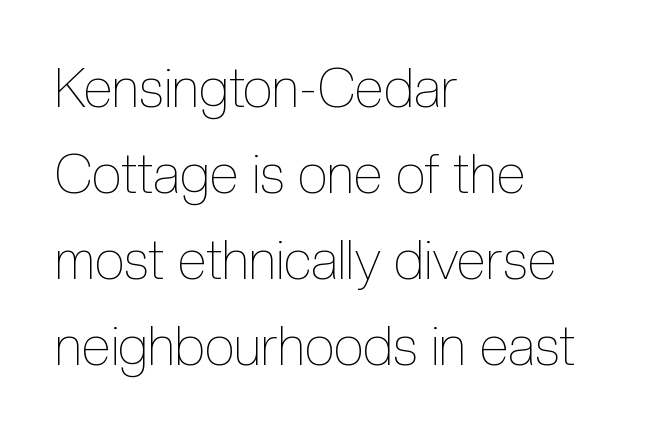
Note the varied advance widths — an 'i' is clearly narrower than an 'm'. No chunkiness to these letters — they're not bold. In terms of posture, this sample is upright. Vertical spacing — default. The compositor pushed each line to the left boundary.
